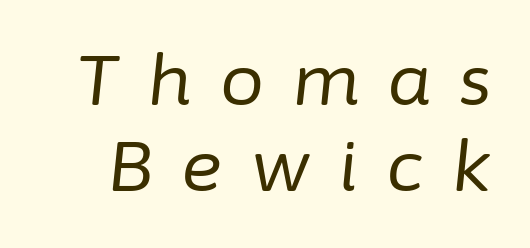
The letters are spread apart with noticeably loose tracking. Words float on clear page, feet unadorned. Looks like regular typesetting: each glyph gets only the width it needs. Weight: not bold — regular or lighter. Emphasis-style slanted type is in use.
